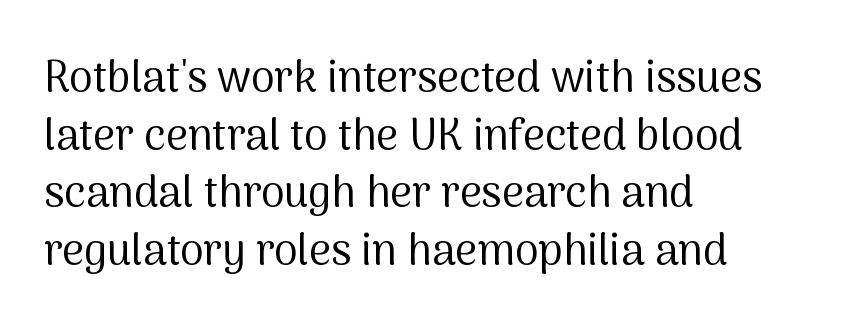
The image shows 43 px regular-weight sans-serif type, upright; set left-aligned, normal line spacing (1.34x), normal letter spacing, not underlined; medium stroke contrast and a medium x-height.
